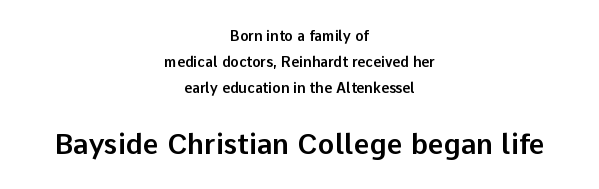
The image shows 28 px sans-serif type, upright; set centered, line spacing 1.85x, normal letter spacing, not underlined; the second (bottom) block is 2.0x larger; low stroke contrast and a medium x-height.
